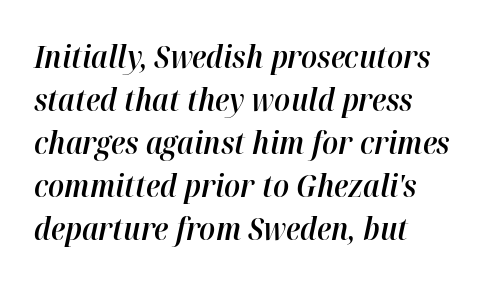
The image shows 31 px semibold type, italic (leaning right); set left-aligned, normal line spacing (1.39x), normal letter spacing, not underlined; high stroke contrast and a medium x-height.
